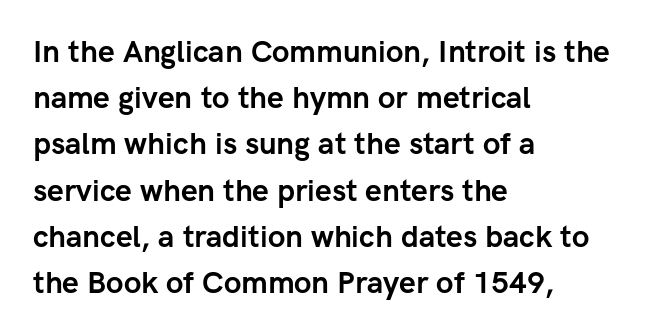
{"serif": "no", "italic": "no", "bold": "yes", "weight": "semibold", "width": "normal", "stroke_contrast": "low", "x_height": "medium", "monospaced": "no", "underline": "no", "align": "left", "line_spacing": "normal", "line_spacing_ratio": 1.54, "letter_spacing": "normal", "letter_spacing_em": 0.0, "glyph_px": 30}
